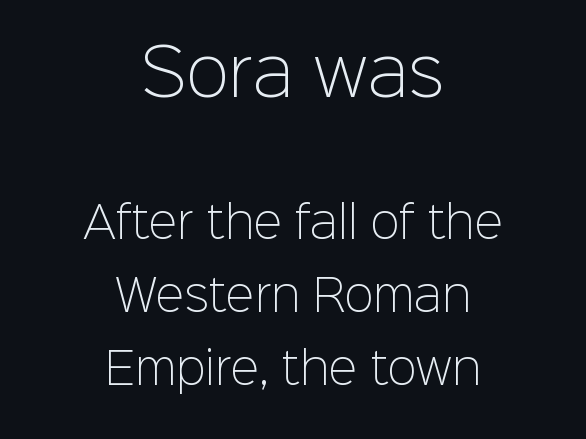
Q: Is the text bold? A: No.
Q: Is the text italic (slanted)? A: No, it is upright.
Q: Is the typeface a serif or a sans-serif typeface? A: Sans-serif.
Q: Is the text underlined? A: No.
Q: How is the paragraph aligned? A: Centered.
Q: Is the spacing between letters normal or unusually wide? A: Normal.
Q: Is the spacing between lines tight, normal or loose? A: Normal.
Q: Which block of text is set in a larger size, the first (top) or the second (bottom)? A: The first (top) one.
Q: Width (condensed, normal, or wide)? A: Normal.
Q: Stroke contrast? A: Low.
Q: x-height? A: Medium.
Q: Monospaced? A: No.
